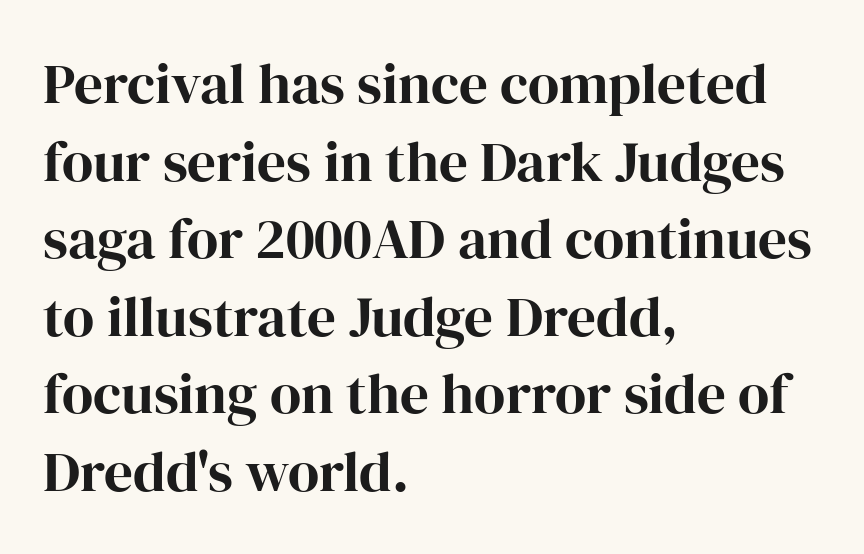
{"serif": "yes", "italic": "no", "bold": "yes", "weight": "bold", "width": "normal", "stroke_contrast": "high", "x_height": "medium", "monospaced": "no", "underline": "no", "align": "left", "line_spacing": "normal", "line_spacing_ratio": 1.36, "letter_spacing": "normal", "letter_spacing_em": 0.0, "glyph_px": 57}
